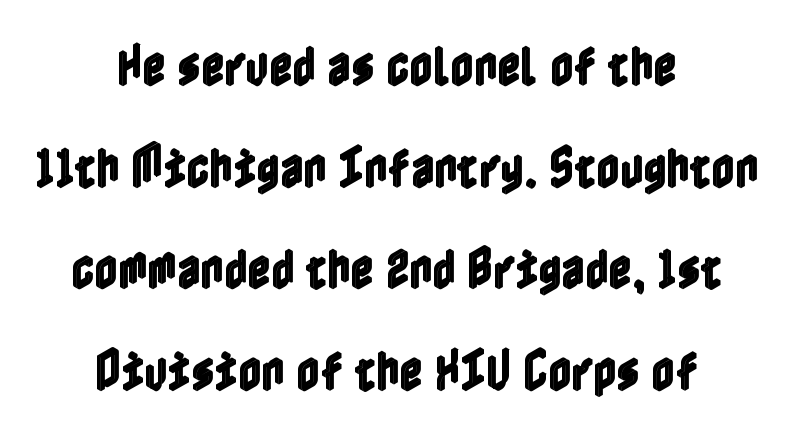
Characters remain perfectly vertical along every line. Here the glyphs are tracked normally, forming tight word shapes. Just letters on the line, the space beneath them empty. The designer dialed line spacing up above the default. Both edges are ragged and mirror each other, which tells us the setting is centered.
